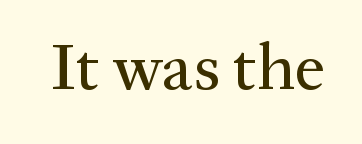
Are there feet on the stems? There are — it's a serif. The letterforms sit shoulder to shoulder at normal distance. Every stem runs plumb, perpendicular to the baseline. You could not count columns in this text — the font is proportionally spaced. Glance below the letters and you will spot only blank space.
